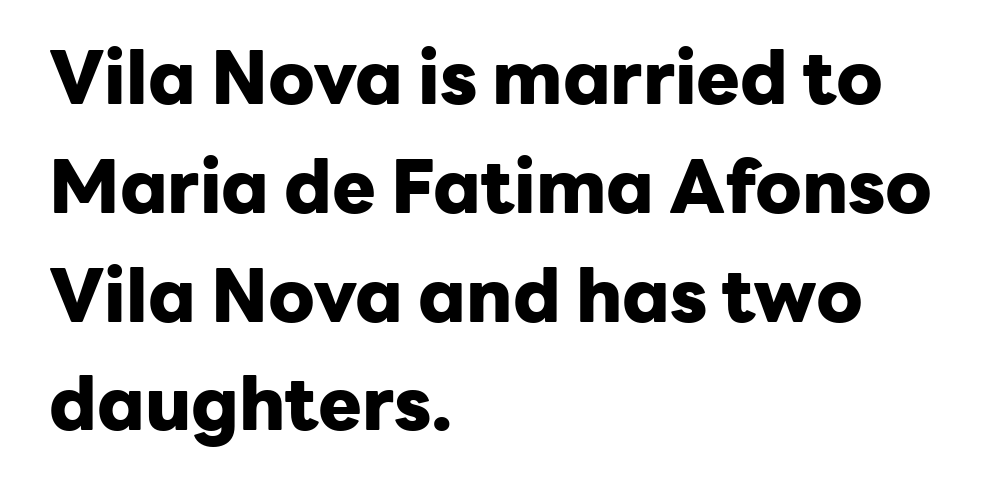
{"serif": "no", "italic": "no", "bold": "yes", "weight": "heavy", "width": "normal", "stroke_contrast": "low", "x_height": "medium", "monospaced": "no", "underline": "no", "align": "left", "line_spacing": "normal", "line_spacing_ratio": 1.49, "letter_spacing": "normal", "letter_spacing_em": 0.0, "glyph_px": 73}
